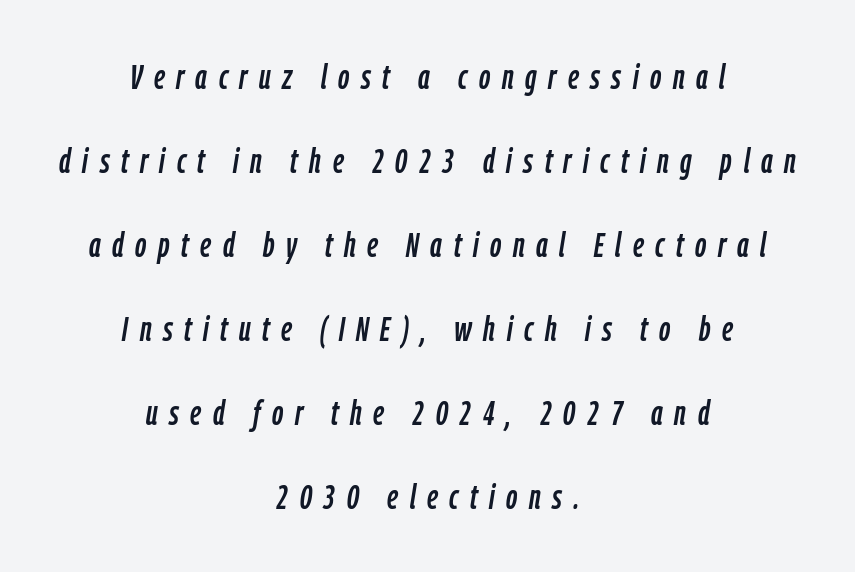
Q: Is the text italic (slanted)? A: Yes, it leans right by about 9 degrees.
Q: Is the text underlined? A: No.
Q: How is the paragraph aligned? A: Centered.
Q: Is the spacing between letters normal or unusually wide? A: Unusually wide.
Q: Is the spacing between lines tight, normal or loose? A: Loose.
Q: Width (condensed, normal, or wide)? A: Condensed.
Q: Stroke contrast? A: Low.
Q: x-height? A: Medium.
Q: Monospaced? A: No.
